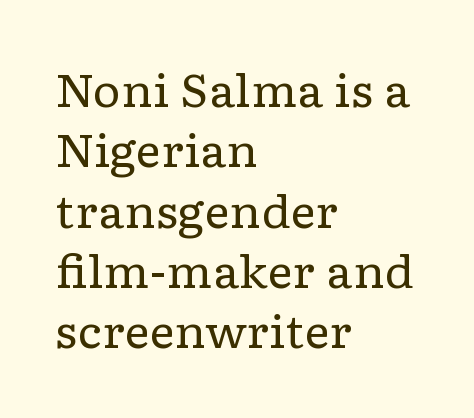
The image shows 44 px regular-weight, wide serif type, upright; set left-aligned, normal line spacing (1.37x), normal letter spacing, not underlined; low stroke contrast and a medium x-height.
